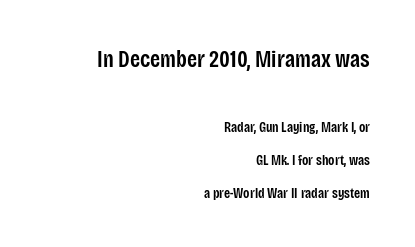
{"italic": "no", "bold": "semi", "underline": "no", "align": "right", "line_spacing": "loose", "line_spacing_ratio": 2.36, "letter_spacing": "normal", "letter_spacing_em": 0.0, "larger_block": "first", "size_ratio": 1.64, "glyph_px": 23}
